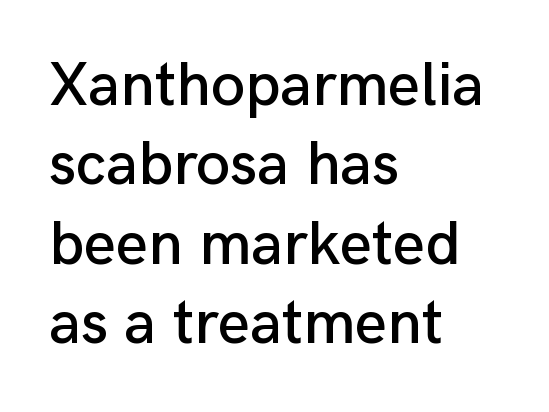
Q: Is the text italic (slanted)? A: No, it is upright.
Q: Is the typeface a serif or a sans-serif typeface? A: Sans-serif.
Q: Is the text underlined? A: No.
Q: How is the paragraph aligned? A: Left-aligned.
Q: Is the spacing between letters normal or unusually wide? A: Normal.
Q: Is the spacing between lines tight, normal or loose? A: Normal.
Q: Width (condensed, normal, or wide)? A: Normal.
Q: Stroke contrast? A: Low.
Q: x-height? A: Medium.
Q: Monospaced? A: No.
